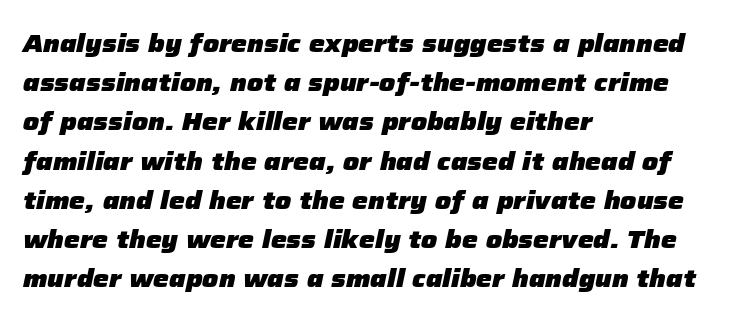
Q: Is the text bold? A: Yes.
Q: Is the text italic (slanted)? A: Yes, it leans right by about 12 degrees.
Q: Is the text underlined? A: No.
Q: How is the paragraph aligned? A: Left-aligned.
Q: Is the spacing between letters normal or unusually wide? A: Normal.
Q: Is the spacing between lines tight, normal or loose? A: Normal.
